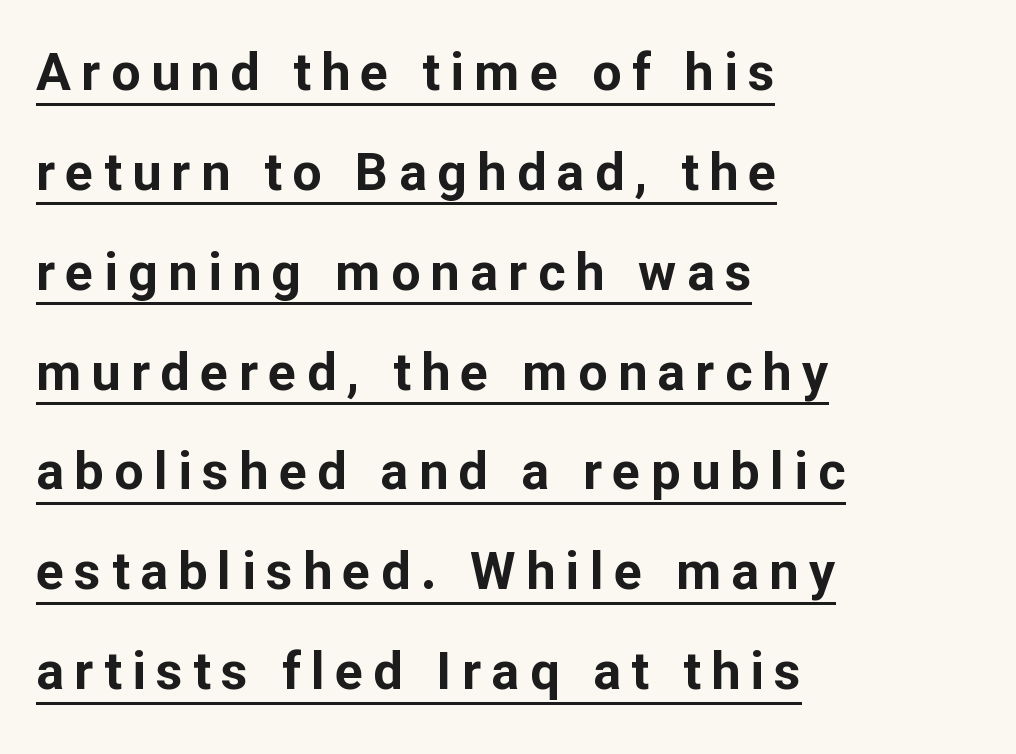
The image shows 52 px bold sans-serif type, upright; set left-aligned, loose line spacing (1.92x), unusually wide letter spacing (+0.2 em), underlined; low stroke contrast and a medium x-height.
